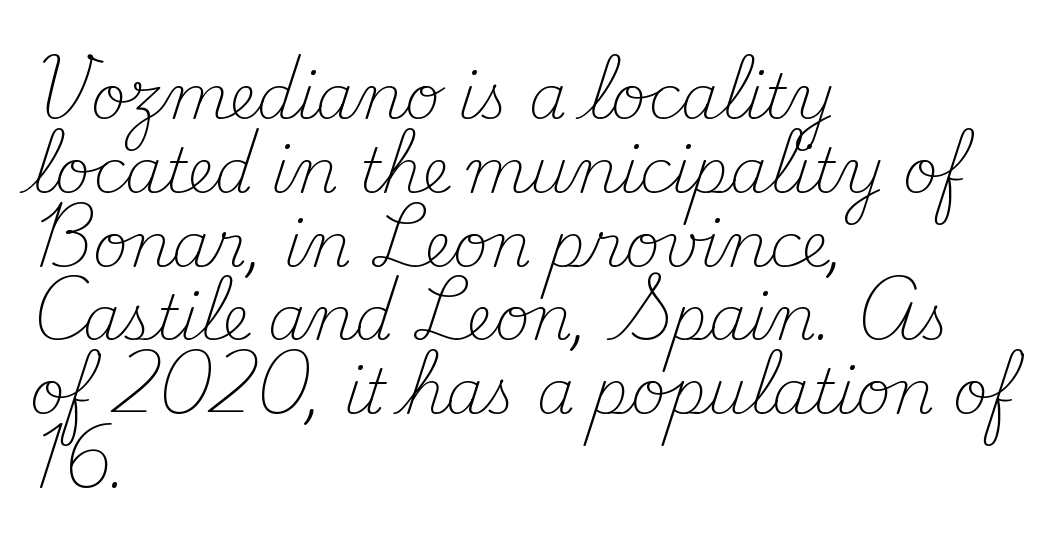
Q: Is the text bold? A: No.
Q: Is the text italic (slanted)? A: Yes.
Q: Is the typeface a serif or a sans-serif typeface? A: Serif.
Q: Is the text underlined? A: No.
Q: How is the paragraph aligned? A: Left-aligned.
Q: Is the spacing between letters normal or unusually wide? A: Normal.
Q: Width (condensed, normal, or wide)? A: Normal.
Q: Stroke contrast? A: Medium.
Q: x-height? A: Small.
Q: Monospaced? A: No.
